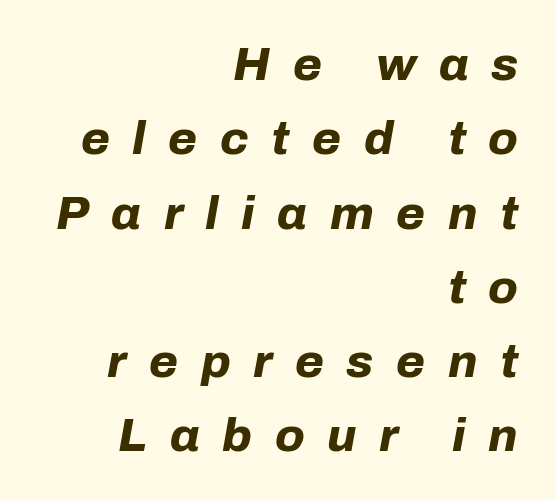
These lines are rendered in a variable-pitch font. This rendering widens character spacing well past its baseline value. Each row of text sits above clean, open space. Which margin do the lines hug? The right one — the left edge is uneven. The line-height multiplier appears to be the usual default.
